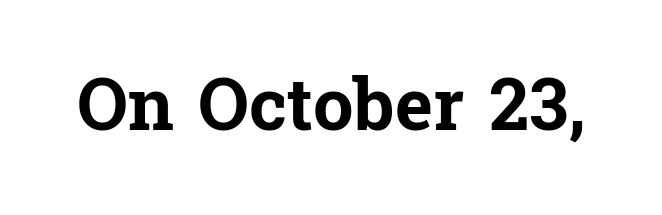
Posture: upright roman. Short note: letters normally spaced. The space beneath each line is pristine and unruled. Font category for this specimen: serif. The rendering uses natural spacing where letterforms have individual widths.
